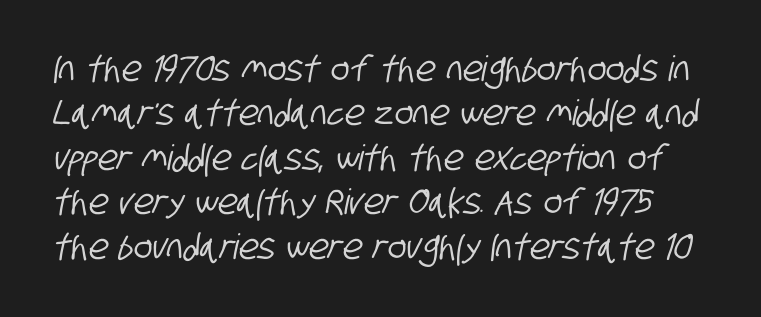
{"serif": "no", "width": "condensed", "stroke_contrast": "low", "x_height": "large", "monospaced": "no", "underline": "no", "line_spacing": "normal", "line_spacing_ratio": 1.27, "letter_spacing": "normal", "letter_spacing_em": 0.0, "glyph_px": 35}
